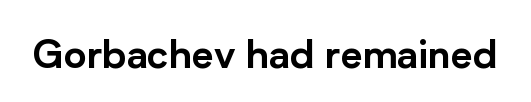
The image shows 39 px sans-serif type, upright; set normal letter spacing, not underlined; low stroke contrast and a medium x-height.
